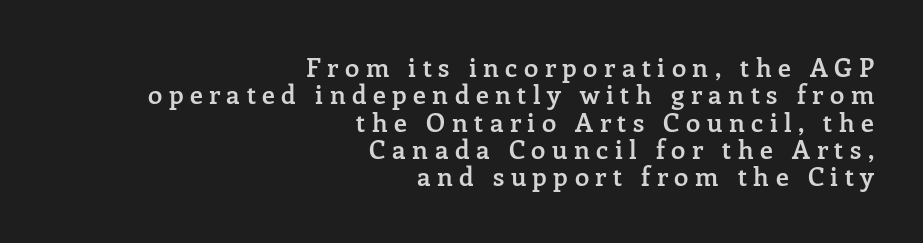
Visually the block forms a straight wall on the right and a jagged coastline on the left. Characters remain perfectly vertical along every line. The letters are spread apart with noticeably loose tracking. Check the space under the baseline: it is left empty. Leading: reduced. Typesetter's note: demi weight, one step under bold.
